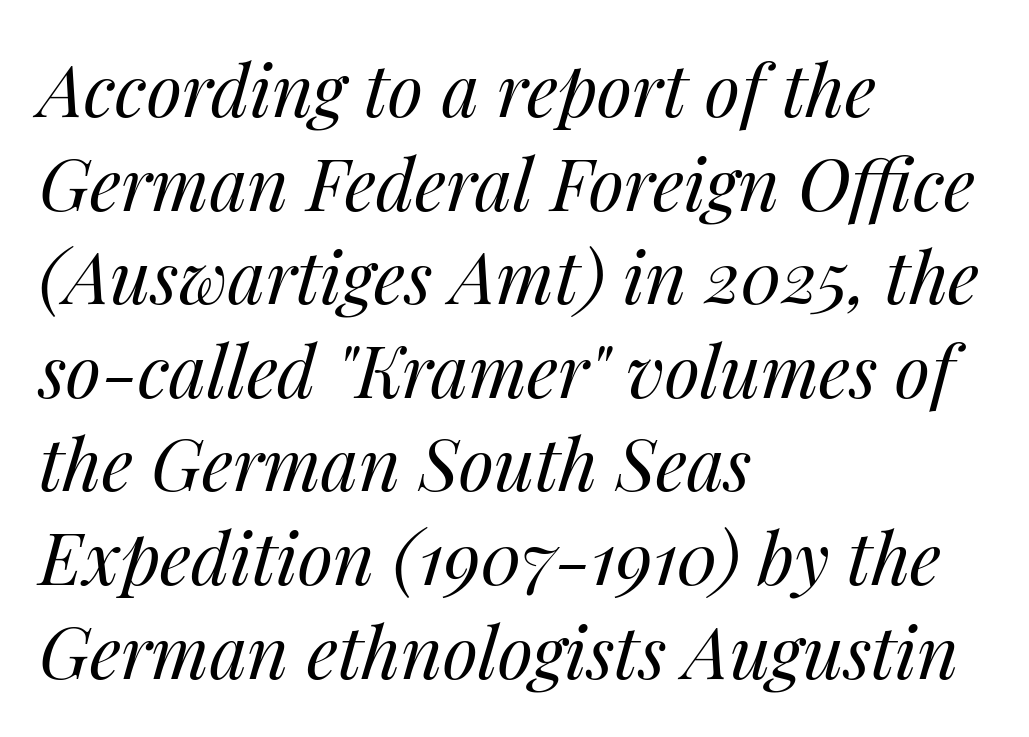
Q: Is the text bold? A: No.
Q: Is the text italic (slanted)? A: Yes, it leans right by about 14 degrees.
Q: Is the text underlined? A: No.
Q: How is the paragraph aligned? A: Left-aligned.
Q: Is the spacing between letters normal or unusually wide? A: Normal.
Q: Is the spacing between lines tight, normal or loose? A: Normal.
Q: Width (condensed, normal, or wide)? A: Normal.
Q: Stroke contrast? A: Medium.
Q: x-height? A: Medium.
Q: Monospaced? A: No.
